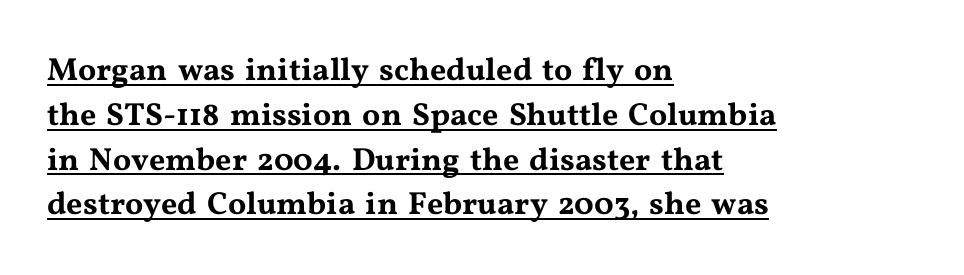
The image shows 32 px wide serif type, upright; set left-aligned, normal line spacing (1.4x), normal letter spacing, underlined; medium stroke contrast and a medium x-height.
